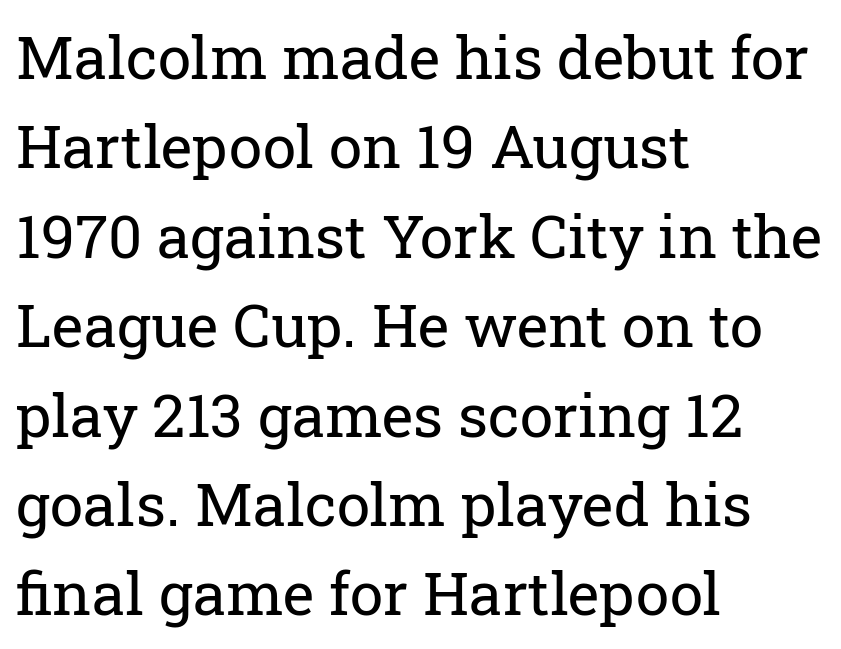
Descenders are the only things crossing below the line. Students, note that the glyphs here touch the page at normal intervals. Proportional: the letters do not fall into vertical columns. The face looks like a standard text weight, possibly lighter.
